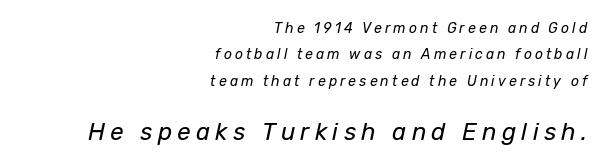
The image shows 24 px text type, italic (leaning right); set right-aligned, line spacing 1.88x, unusually wide letter spacing (+0.22 em), not underlined; the second (bottom) block is 1.71x larger.
